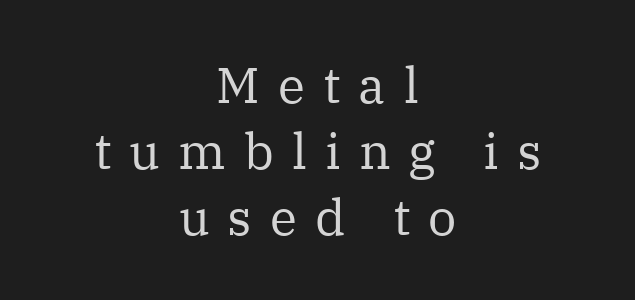
Q: Is the text bold? A: No.
Q: Is the text italic (slanted)? A: No, it is upright.
Q: Is the typeface a serif or a sans-serif typeface? A: Serif.
Q: Is the text underlined? A: No.
Q: How is the paragraph aligned? A: Centered.
Q: Is the spacing between letters normal or unusually wide? A: Unusually wide.
Q: Is the spacing between lines tight, normal or loose? A: Normal.
Q: Width (condensed, normal, or wide)? A: Normal.
Q: Stroke contrast? A: Medium.
Q: x-height? A: Medium.
Q: Monospaced? A: No.
